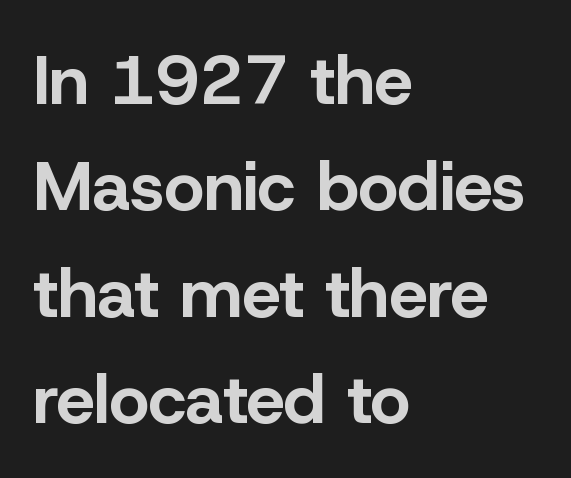
The image shows 69 px bold sans-serif type, upright; set left-aligned, normal line spacing (1.54x), normal letter spacing, not underlined; low stroke contrast and a medium x-height.
